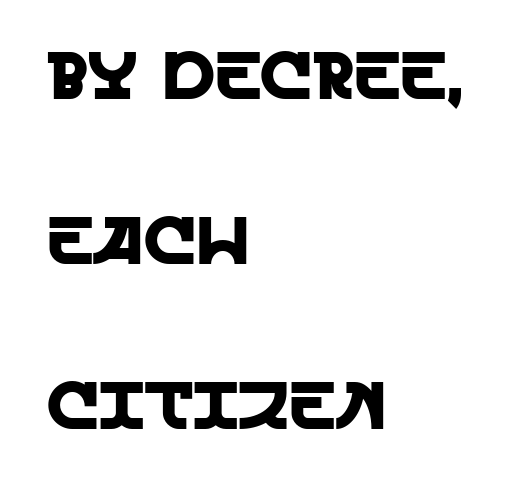
{"serif": "no", "italic": "no", "width": "normal", "x_height": "large", "monospaced": "no", "underline": "no", "align": "left", "line_spacing": "loose", "line_spacing_ratio": 2.46, "letter_spacing": "normal", "letter_spacing_em": 0.0, "glyph_px": 67}
